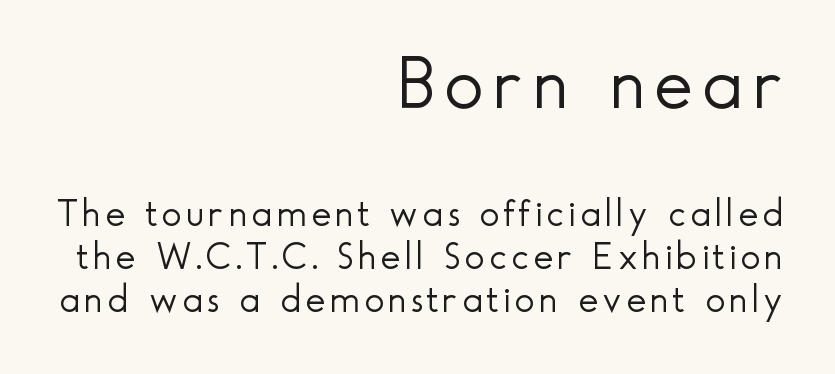
The image shows 75 px light sans-serif type, upright; set right-aligned, tight line spacing (1.13x), not underlined; the first (top) block is 1.97x larger; a small x-height.
